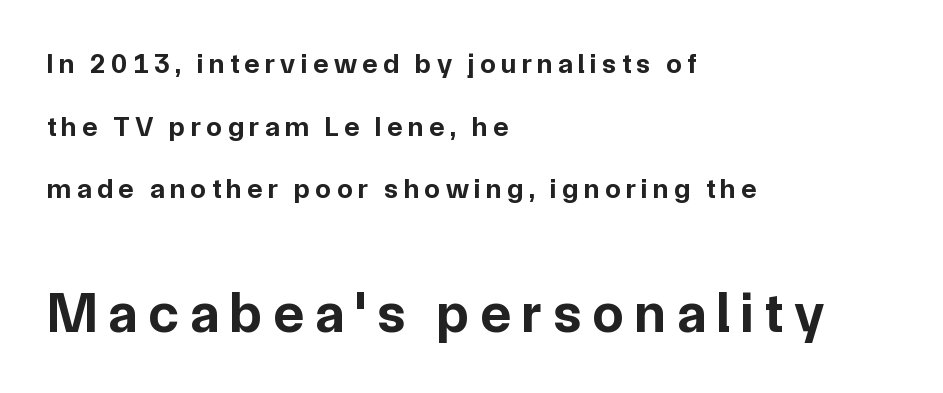
Does the weight exceed regular? Yes, all the way to bold. This sample trades compactness for vertical openness between lines. In CSS terms this would be text-align: left. These lines are rendered in a variable-pitch font.
